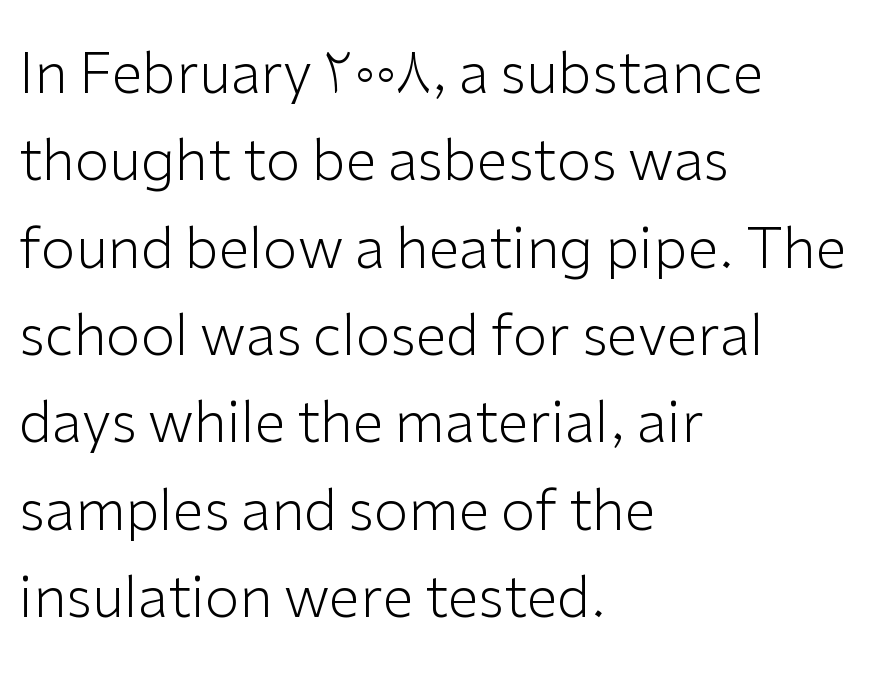
Underlining? Definitely not there. A student would call this left alignment; a typographer would say flush left, rag right. Think of a printed novel: that variable character pitch is what you see here. Letter spacing: default. What kind of face is this? One without serifs — a sans. The designer left line spacing at the default.
